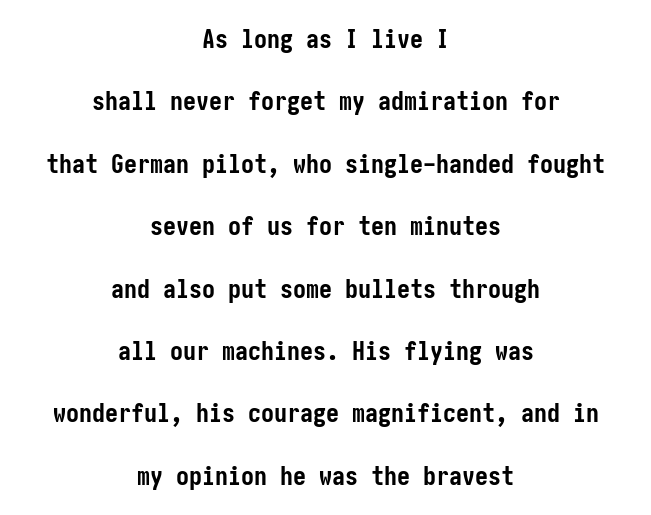
Q: Is the text bold? A: Yes.
Q: Is the text italic (slanted)? A: No, it is upright.
Q: Is the text underlined? A: No.
Q: How is the paragraph aligned? A: Centered.
Q: Is the spacing between letters normal or unusually wide? A: Normal.
Q: Is the spacing between lines tight, normal or loose? A: Loose.
